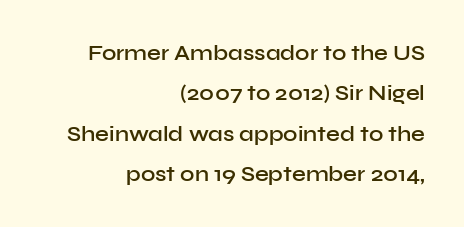
The letterforms sit shoulder to shoulder at normal distance. The lettering stays uniformly vertical, giving the passage a roman look. A student would call this right alignment; a typographer would say flush right, rag left. This is moderately heavy type, rendered in semibold. Check the space under the baseline: it is left empty.
